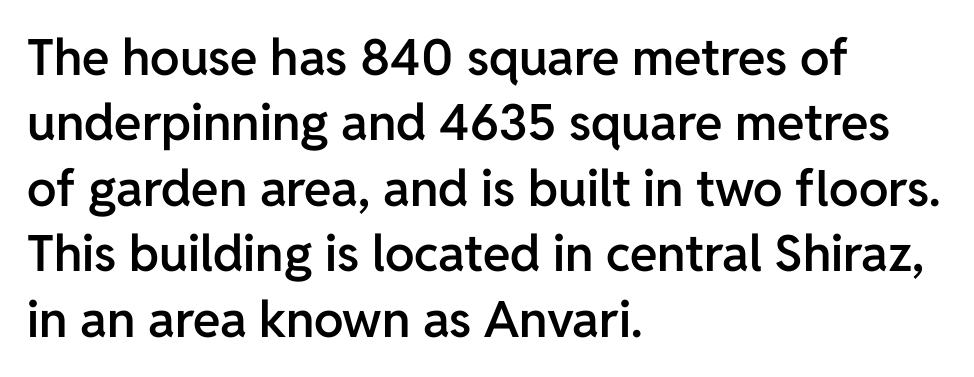
Q: Is the text bold? A: Semi-bold.
Q: Is the text italic (slanted)? A: No, it is upright.
Q: Is the typeface a serif or a sans-serif typeface? A: Sans-serif.
Q: Is the text underlined? A: No.
Q: How is the paragraph aligned? A: Left-aligned.
Q: Is the spacing between letters normal or unusually wide? A: Normal.
Q: Is the spacing between lines tight, normal or loose? A: Normal.
Q: Width (condensed, normal, or wide)? A: Normal.
Q: Stroke contrast? A: Low.
Q: x-height? A: Medium.
Q: Monospaced? A: No.
